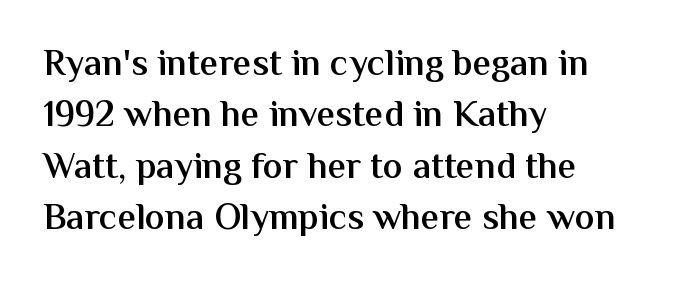
The image shows 37 px semibold sans-serif type, upright; set left-aligned, normal line spacing (1.39x), normal letter spacing, not underlined; medium stroke contrast and a medium x-height.
